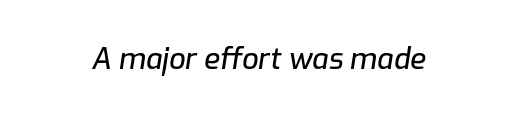
A bare baseline throughout the passage. Character widths vary here, with narrow letters taking less room than wide ones. The letters are slanted; this is an italic face. Caption: standard tracking, unaltered.
